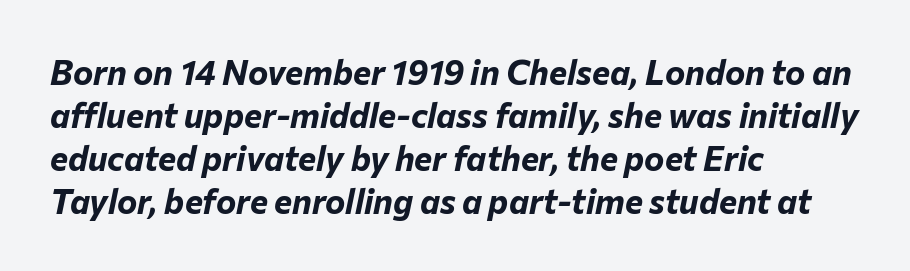
Q: Is the text bold? A: Yes.
Q: Is the text italic (slanted)? A: Yes, it leans right by about 12 degrees.
Q: Is the text underlined? A: No.
Q: How is the paragraph aligned? A: Left-aligned.
Q: Is the spacing between letters normal or unusually wide? A: Normal.
Q: Is the spacing between lines tight, normal or loose? A: Normal.
Q: Width (condensed, normal, or wide)? A: Normal.
Q: Stroke contrast? A: Low.
Q: x-height? A: Medium.
Q: Monospaced? A: No.
